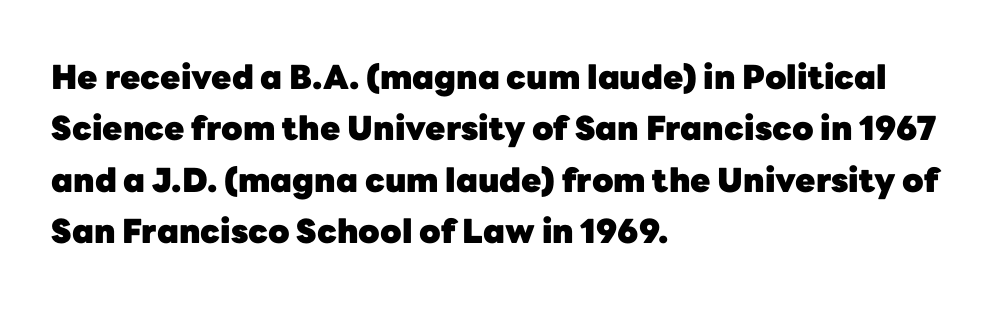
The face used here has the dense, thick strokes of a bold. The rendering uses natural spacing where letterforms have individual widths. The ragged edge is on the right, which tells us the setting is flush left. Observe the absence of serifs on each vertical stroke in this sample.
